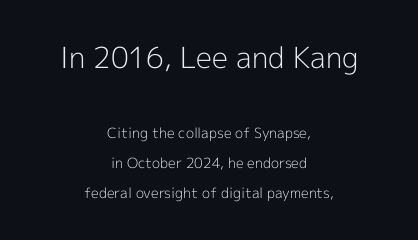
{"serif": "no", "italic": "no", "bold": "no", "weight": "light", "width": "normal", "x_height": "medium", "monospaced": "no", "underline": "no", "align": "center", "line_spacing": "loose", "line_spacing_ratio": 2.16, "letter_spacing": "normal", "letter_spacing_em": 0.0, "larger_block": "first", "size_ratio": 2.07, "glyph_px": 29}
